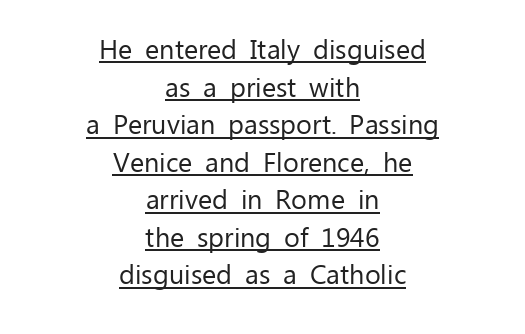
{"italic": "no", "bold": "no", "underline": "yes", "align": "center", "line_spacing": "normal", "line_spacing_ratio": 1.39, "letter_spacing": "normal", "letter_spacing_em": 0.0, "glyph_px": 27}
